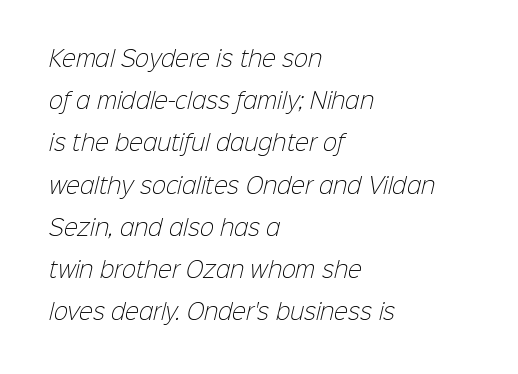
Q: Is the text bold? A: No.
Q: Is the text underlined? A: No.
Q: How is the paragraph aligned? A: Left-aligned.
Q: Is the spacing between letters normal or unusually wide? A: Normal.
Q: Is the spacing between lines tight, normal or loose? A: Loose.
